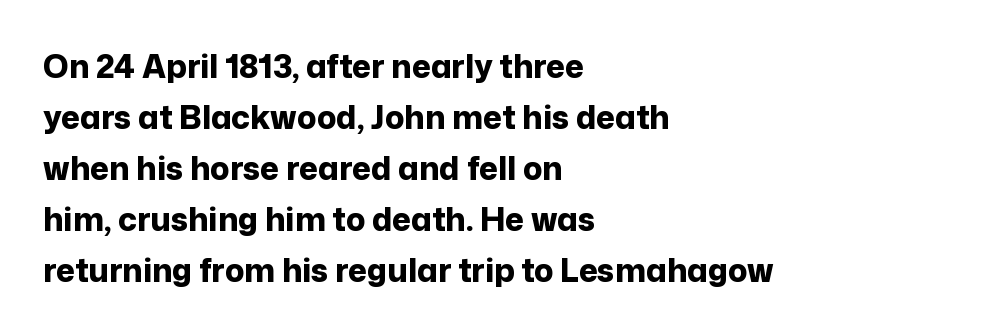
Q: Is the text bold? A: Yes.
Q: Is the text italic (slanted)? A: No, it is upright.
Q: Is the typeface a serif or a sans-serif typeface? A: Sans-serif.
Q: Is the text underlined? A: No.
Q: How is the paragraph aligned? A: Left-aligned.
Q: Is the spacing between letters normal or unusually wide? A: Normal.
Q: Is the spacing between lines tight, normal or loose? A: Normal.
Q: Width (condensed, normal, or wide)? A: Normal.
Q: Stroke contrast? A: Low.
Q: x-height? A: Medium.
Q: Monospaced? A: No.
